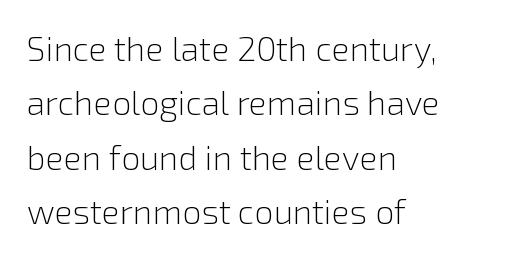
Q: Is the text bold? A: No.
Q: Is the text italic (slanted)? A: No, it is upright.
Q: Is the typeface a serif or a sans-serif typeface? A: Sans-serif.
Q: Is the text underlined? A: No.
Q: How is the paragraph aligned? A: Left-aligned.
Q: Is the spacing between letters normal or unusually wide? A: Normal.
Q: Is the spacing between lines tight, normal or loose? A: Normal.
Q: Width (condensed, normal, or wide)? A: Normal.
Q: Stroke contrast? A: Low.
Q: x-height? A: Medium.
Q: Monospaced? A: No.
